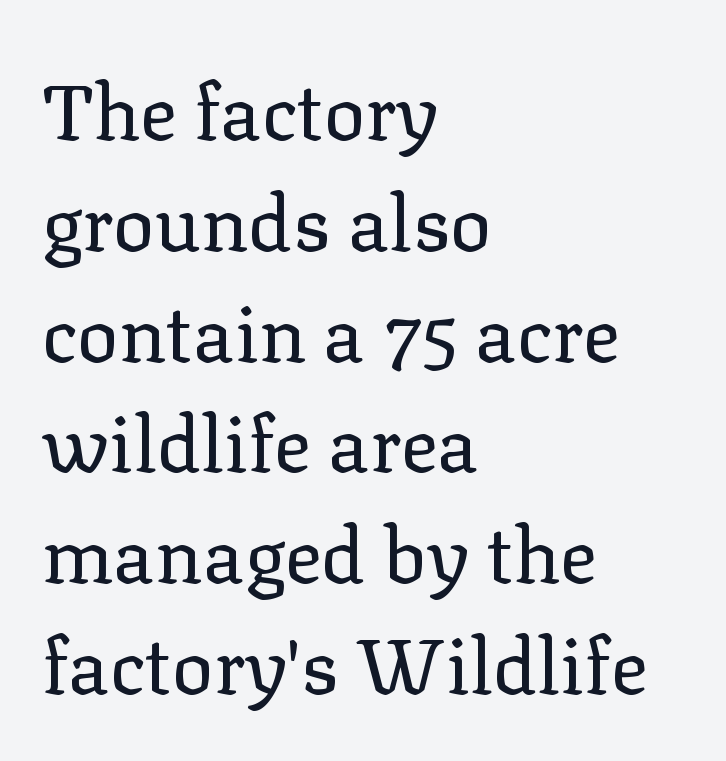
{"serif": "yes", "italic": "no", "bold": "no", "weight": "regular", "width": "normal", "stroke_contrast": "low", "x_height": "medium", "monospaced": "no", "underline": "no", "align": "left", "line_spacing": "normal", "line_spacing_ratio": 1.42, "letter_spacing": "normal", "letter_spacing_em": 0.0, "glyph_px": 78}
